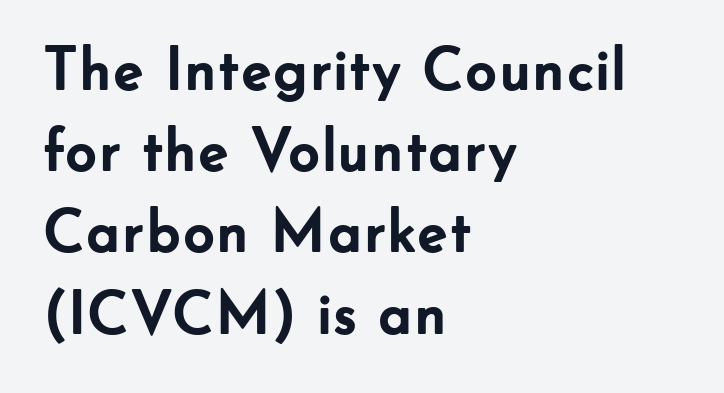
The image shows 62 px semibold sans-serif type, upright; set left-aligned, normal line spacing (1.31x), normal letter spacing, not underlined; low stroke contrast and a small x-height.
